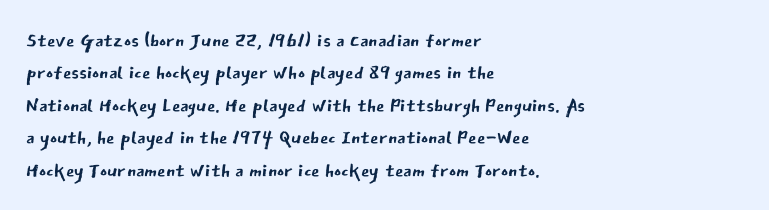
The font is comparable to plain body text, perhaps lighter. Line starts are locked; line ends wander. Nothing unusual about the tracking: characters are spaced as the font intends. The type sits square on the baseline with zero lean. Rule under the text: the space is simply empty.
